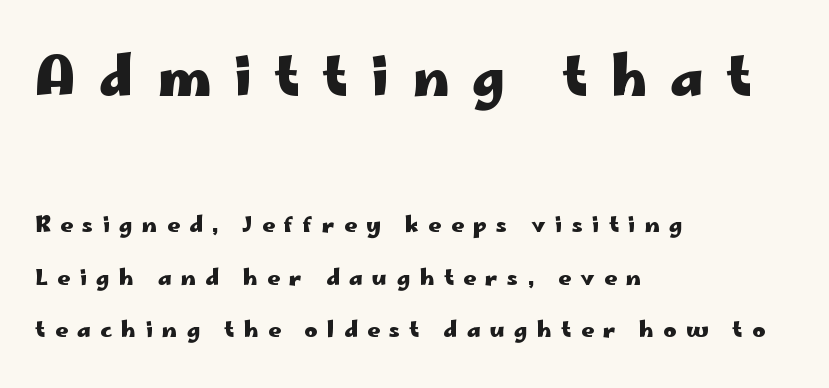
{"serif": "no", "italic": "no", "bold": "yes", "weight": "heavy", "width": "wide", "stroke_contrast": "low", "x_height": "small", "monospaced": "no", "underline": "no", "align": "left", "line_spacing": "loose", "line_spacing_ratio": 2.39, "letter_spacing": "wide", "letter_spacing_em": 0.43, "larger_block": "first", "size_ratio": 2.45, "glyph_px": 54}
